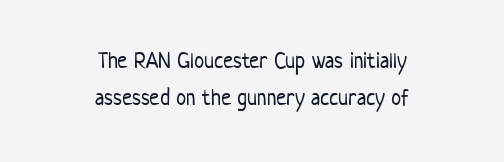
The image shows 23 px text type, upright; set centered, normal line spacing (1.59x), normal letter spacing, not underlined.
